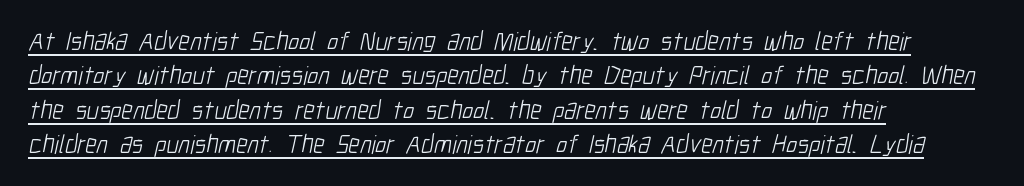
Q: Is the text bold? A: No.
Q: Is the text underlined? A: Yes.
Q: How is the paragraph aligned? A: Left-aligned.
Q: Is the spacing between letters normal or unusually wide? A: Normal.
Q: Is the spacing between lines tight, normal or loose? A: Normal.
